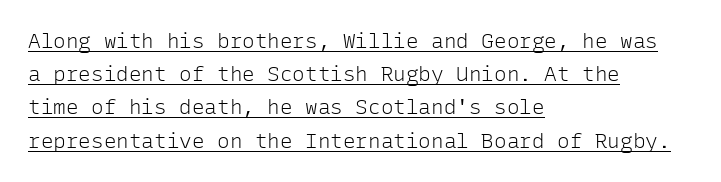
The image shows 21 px text type, upright; set left-aligned, normal line spacing (1.58x), normal letter spacing, underlined.
